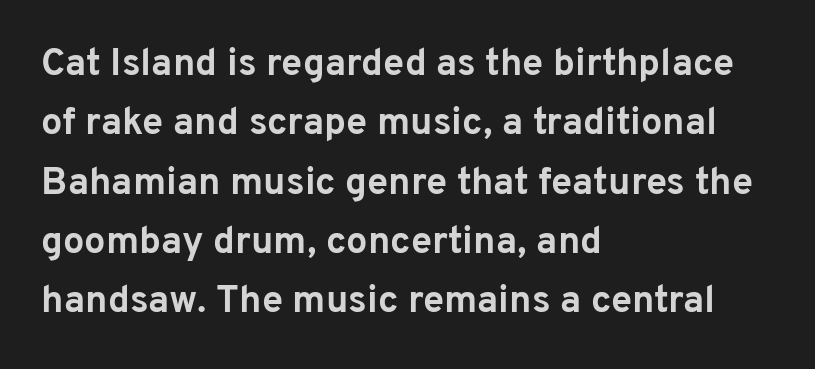
Q: Is the text bold? A: Yes.
Q: Is the text italic (slanted)? A: No, it is upright.
Q: Is the typeface a serif or a sans-serif typeface? A: Sans-serif.
Q: Is the text underlined? A: No.
Q: How is the paragraph aligned? A: Left-aligned.
Q: Is the spacing between letters normal or unusually wide? A: Normal.
Q: Is the spacing between lines tight, normal or loose? A: Normal.
Q: Width (condensed, normal, or wide)? A: Normal.
Q: Stroke contrast? A: Low.
Q: x-height? A: Medium.
Q: Monospaced? A: No.
